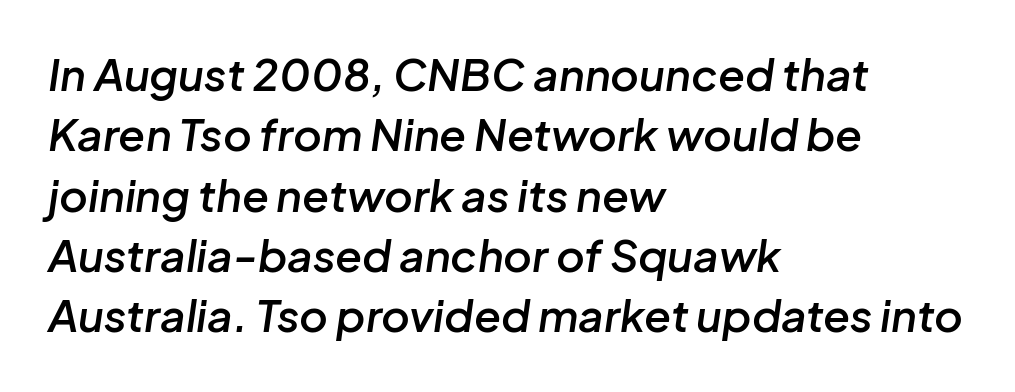
The image shows 44 px semibold type, italic (leaning right); set left-aligned, normal line spacing (1.37x), normal letter spacing, not underlined; low stroke contrast and a medium x-height.
